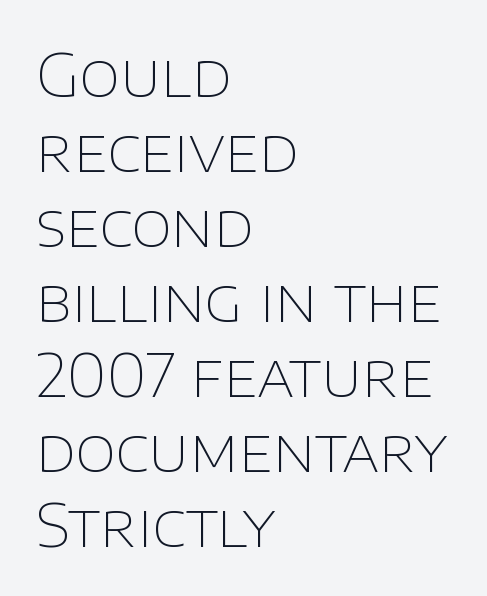
The image shows 59 px thin sans-serif type, upright; set left-aligned, normal line spacing (1.27x), normal letter spacing, not underlined; low stroke contrast and a large x-height.
